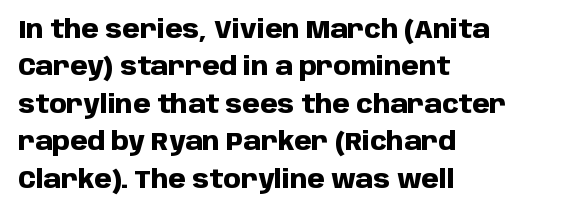
{"italic": "no", "bold": "yes", "underline": "no", "align": "left", "line_spacing": "normal", "line_spacing_ratio": 1.5, "letter_spacing": "normal", "letter_spacing_em": 0.0, "glyph_px": 25}
